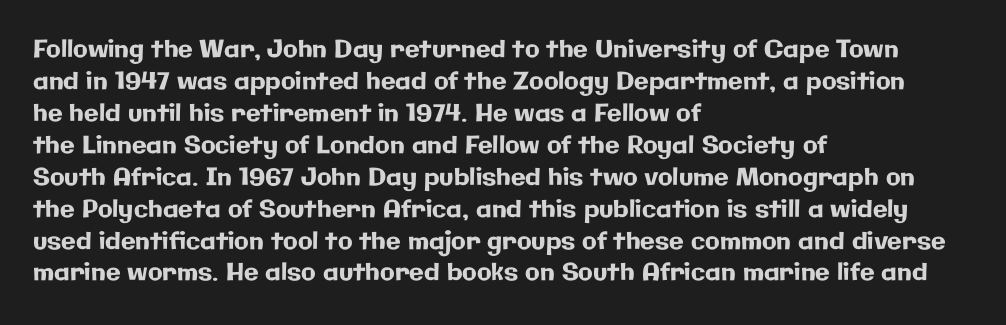
Q: Is the text italic (slanted)? A: No, it is upright.
Q: Is the text underlined? A: No.
Q: How is the paragraph aligned? A: Left-aligned.
Q: Is the spacing between letters normal or unusually wide? A: Normal.
Q: Is the spacing between lines tight, normal or loose? A: Normal.
